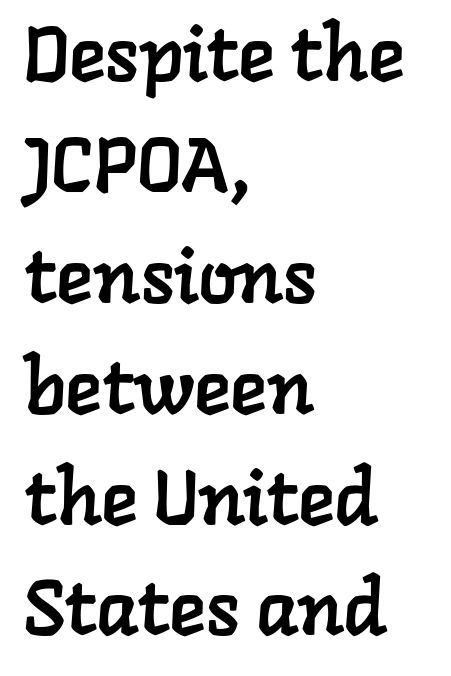
Casual observation: everything's shoved over to the left. Has an underline been added? It has not. The type family on display is of the serif kind. Think of a printed novel: that variable character pitch is what you see here. Evenly set lines give the paragraph a standard silhouette. Nobody touched the tracking dial on this one.
